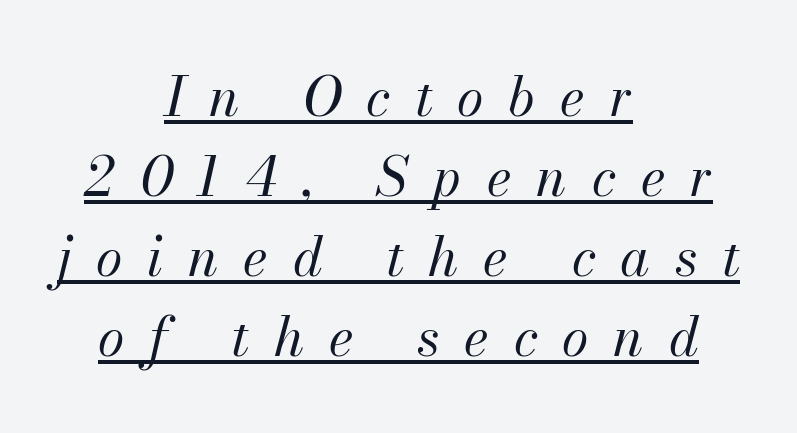
The image shows 54 px regular-weight type, italic (leaning right); set centered, normal line spacing (1.48x), unusually wide letter spacing (+0.46 em), underlined; medium stroke contrast and a small x-height.
